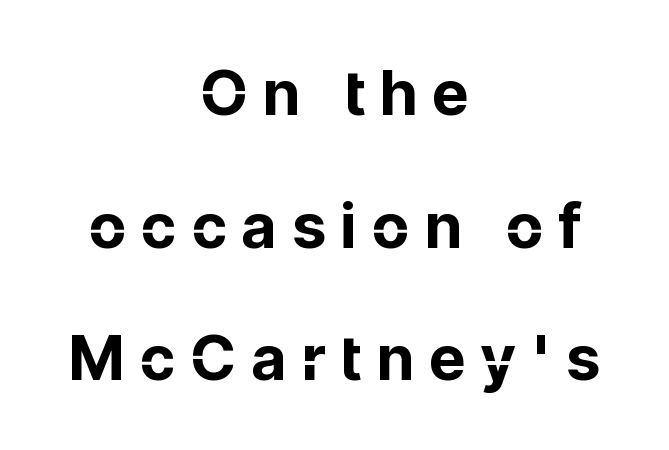
Is the type bold? Yes — the strokes are clearly thick and heavy. A clean baseline with only descenders dipping below it. Classification — sans serif. Substantial extra tracking has been applied to these lines. The paragraph shown floats in the horizontal middle.
